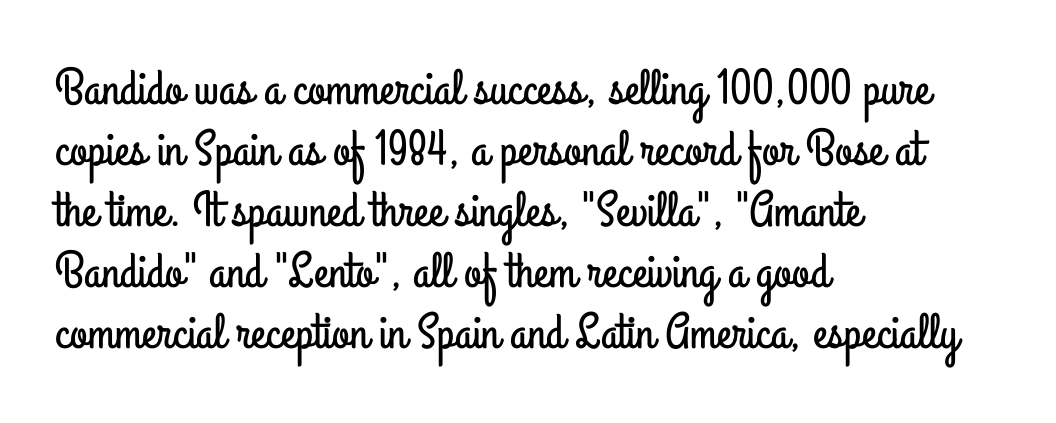
The image shows 50 px condensed sans-serif type, upright; set left-aligned, line spacing 1.22x, normal letter spacing, not underlined; low stroke contrast and a small x-height.
